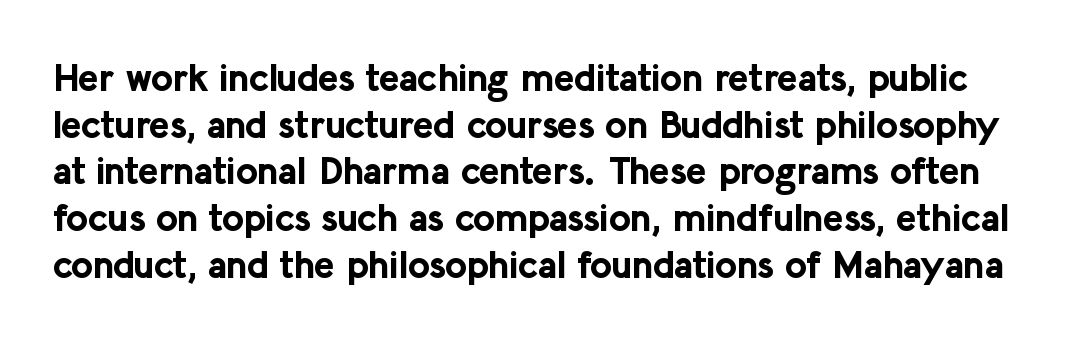
Proportional: the letters do not fall into vertical columns. Students, this is bold: see how much ink each stroke carries. In terms of posture, this sample is upright. Lines of text with bare space underneath. This sample uses a sans-serif face.
